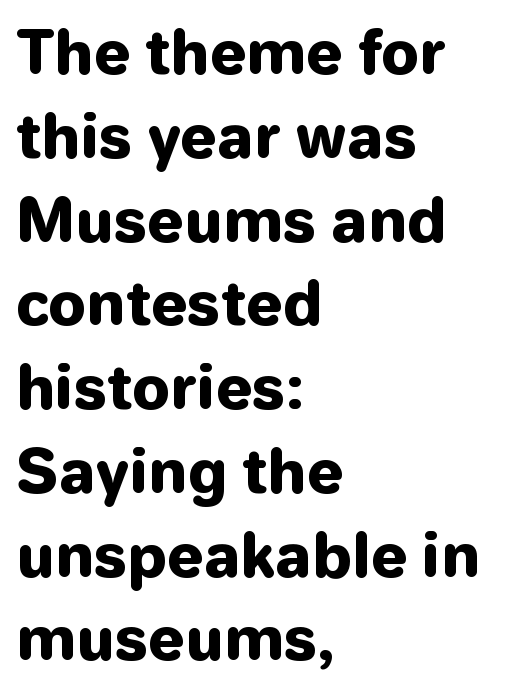
The image shows 59 px heavy sans-serif type, upright; set left-aligned, normal line spacing (1.42x), normal letter spacing, not underlined; low stroke contrast and a medium x-height.
